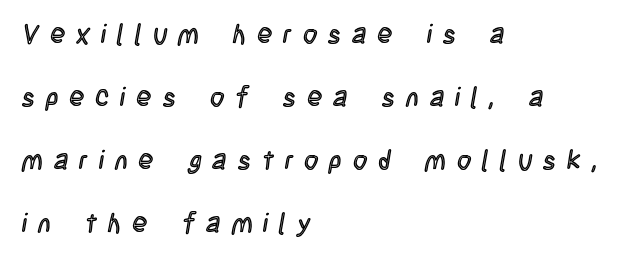
{"underline": "no", "align": "left", "line_spacing": "loose", "line_spacing_ratio": 2.33, "letter_spacing": "wide", "letter_spacing_em": 0.42, "glyph_px": 27}
